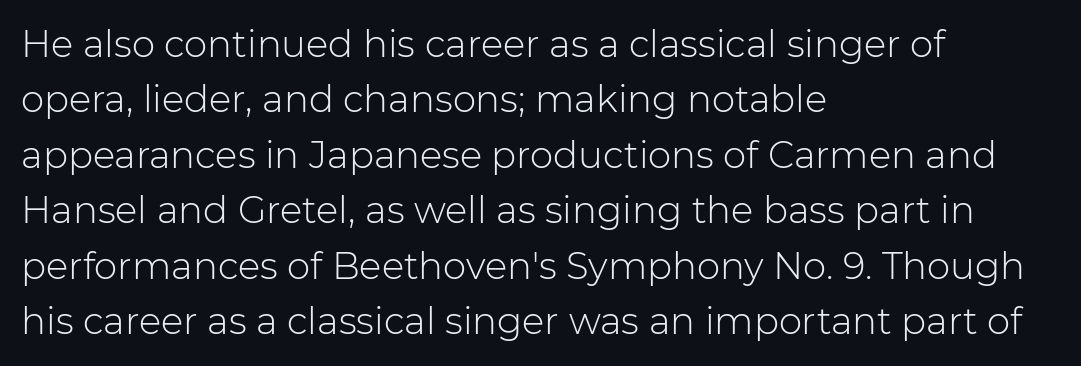
The image shows 37 px light sans-serif type, upright; set left-aligned, normal line spacing (1.5x), normal letter spacing, not underlined; low stroke contrast and a medium x-height.
